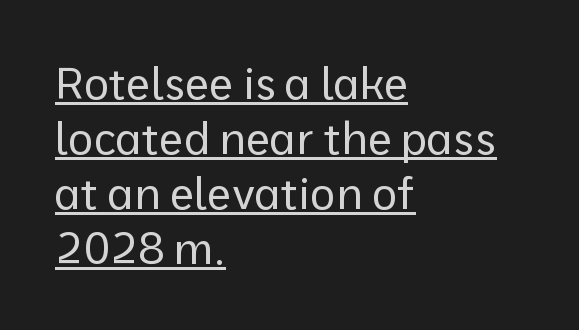
{"serif": "no", "italic": "no", "bold": "no", "weight": "regular", "width": "normal", "stroke_contrast": "low", "x_height": "medium", "monospaced": "no", "underline": "yes", "align": "left", "line_spacing": "normal", "line_spacing_ratio": 1.25, "letter_spacing": "normal", "letter_spacing_em": 0.0, "glyph_px": 44}
